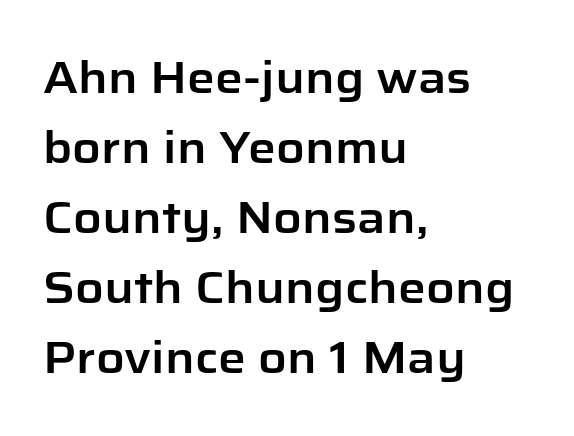
{"serif": "no", "italic": "no", "width": "normal", "stroke_contrast": "low", "x_height": "medium", "monospaced": "no", "underline": "no", "align": "left", "line_spacing": "normal", "line_spacing_ratio": 1.59, "letter_spacing": "normal", "letter_spacing_em": 0.0, "glyph_px": 44}
